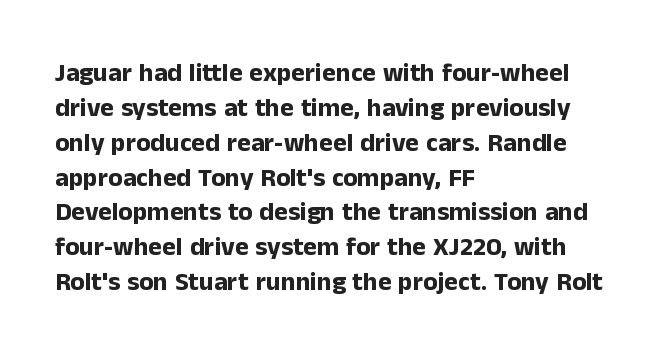
The baseline area is clear. The lines in this sample share a left origin and differ only in where they stop. The type is set solid horizontally, with unmodified tracking. Compared with typical paragraphs, the rows here are spaced about the same. Thick stems and heavy bowls — unmistakably bold. Ascenders rise straight up at ninety degrees.
